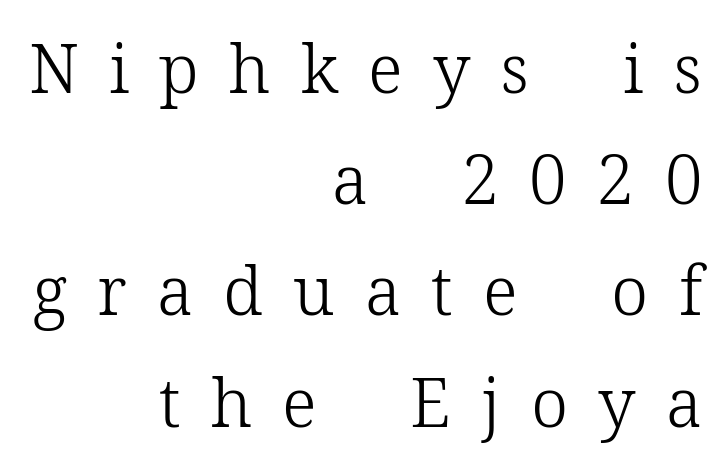
Q: Is the text bold? A: No.
Q: Is the text italic (slanted)? A: No, it is upright.
Q: Is the typeface a serif or a sans-serif typeface? A: Serif.
Q: Is the text underlined? A: No.
Q: How is the paragraph aligned? A: Right-aligned.
Q: Is the spacing between letters normal or unusually wide? A: Unusually wide.
Q: Is the spacing between lines tight, normal or loose? A: Normal.
Q: Width (condensed, normal, or wide)? A: Normal.
Q: Stroke contrast? A: Low.
Q: x-height? A: Medium.
Q: Monospaced? A: No.
